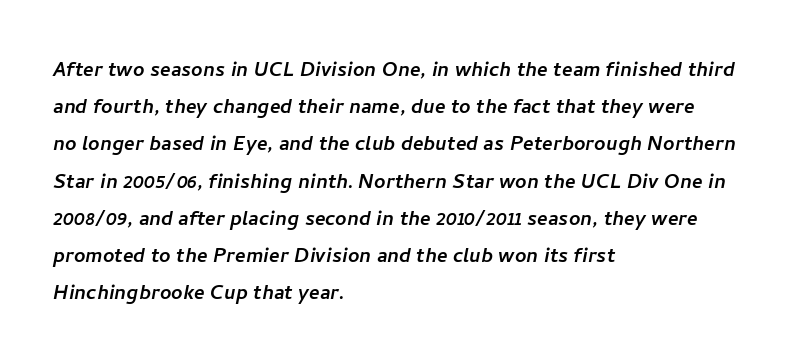
Q: Is the text underlined? A: No.
Q: How is the paragraph aligned? A: Left-aligned.
Q: Is the spacing between letters normal or unusually wide? A: Normal.
Q: Is the spacing between lines tight, normal or loose? A: Normal.
